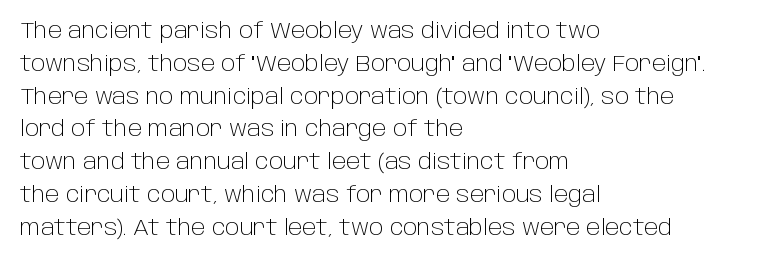
{"italic": "no", "bold": "no", "underline": "no", "align": "left", "line_spacing": "normal", "line_spacing_ratio": 1.49, "letter_spacing": "normal", "letter_spacing_em": 0.0, "glyph_px": 22}
